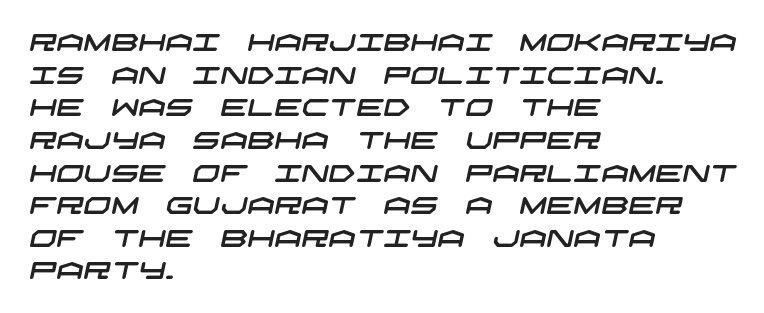
Q: Is the text underlined? A: No.
Q: How is the paragraph aligned? A: Left-aligned.
Q: Is the spacing between letters normal or unusually wide? A: Normal.
Q: Is the spacing between lines tight, normal or loose? A: Normal.
